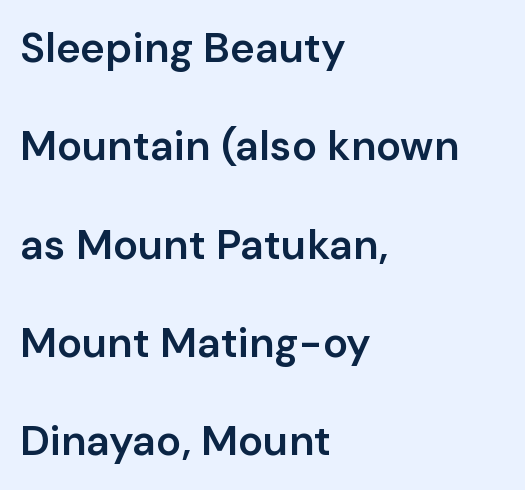
Casual observation: everything's shoved over to the left. Each glyph is drawn with semibold strokes, heavier than normal yet not fully bold. The line texture is even and compact thanks to regular tracking. Note the varied advance widths — an 'i' is clearly narrower than an 'm'.
